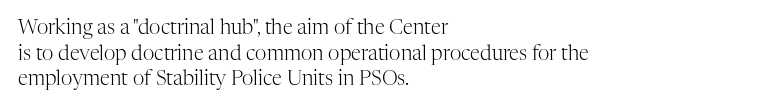
The image shows 20 px text type, upright; set left-aligned, normal line spacing (1.28x), normal letter spacing, not underlined.
